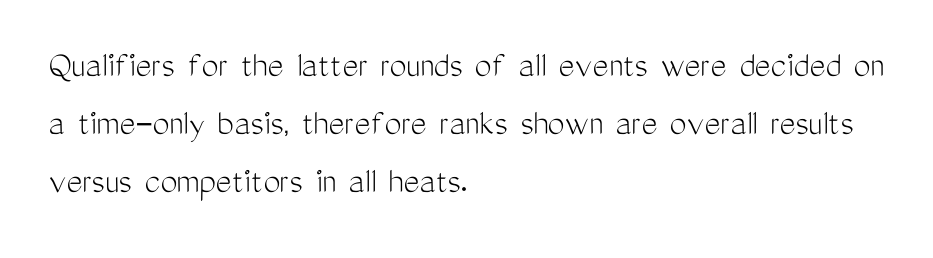
{"serif": "no", "italic": "no", "bold": "no", "weight": "light", "width": "condensed", "stroke_contrast": "medium", "x_height": "medium", "monospaced": "no", "underline": "no", "align": "left", "line_spacing": "normal", "line_spacing_ratio": 1.53, "letter_spacing": "normal", "letter_spacing_em": 0.0, "glyph_px": 38}
